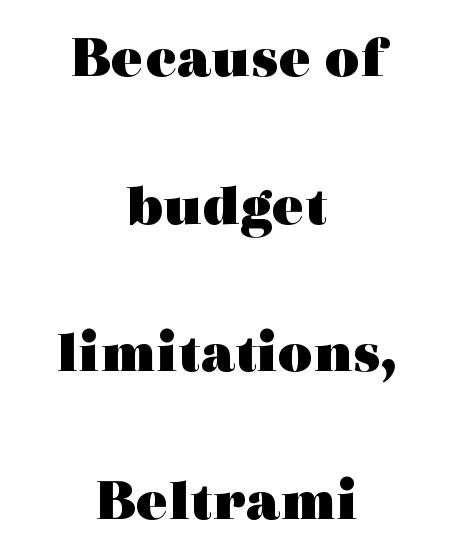
{"serif": "yes", "italic": "no", "bold": "yes", "weight": "heavy", "width": "wide", "x_height": "medium", "monospaced": "no", "underline": "no", "align": "center", "line_spacing": "loose", "line_spacing_ratio": 2.46, "letter_spacing": "normal", "letter_spacing_em": 0.0, "glyph_px": 60}
